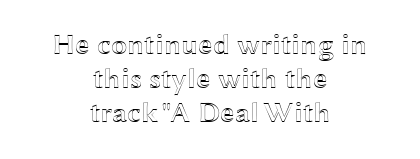
Q: Is the text italic (slanted)? A: No, it is upright.
Q: Is the text underlined? A: No.
Q: How is the paragraph aligned? A: Centered.
Q: Is the spacing between letters normal or unusually wide? A: Normal.
Q: Width (condensed, normal, or wide)? A: Wide.
Q: x-height? A: Medium.
Q: Monospaced? A: No.
